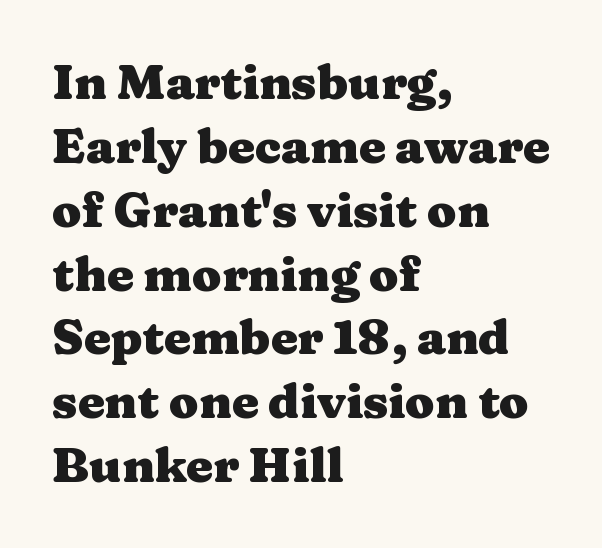
These lines carry a lot of weight — the face is fully bold. What kind of face is this? One with serifs. If you drew a ruler down the left edge, every line would touch it. Honestly, the row spacing looks completely unremarkable. This sample uses plain, unmodified letter spacing.
